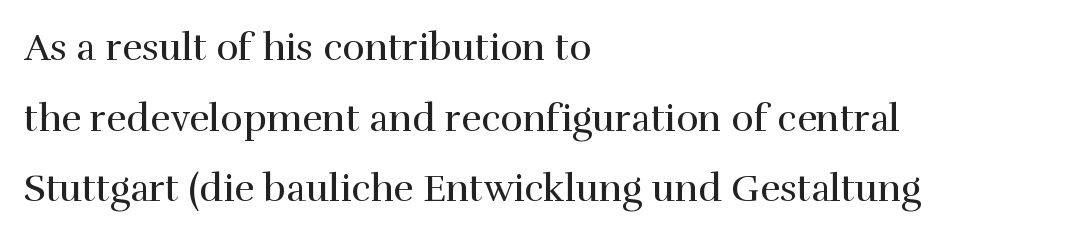
Character widths vary here, with narrow letters taking less room than wide ones. The specimen reads as upright at a glance. Standard letterfit; no display-style spreading of the glyphs. A bare baseline throughout the passage. These lines are set flush left with a ragged right edge. Stems and bowls with no extra thickness — not bold.
